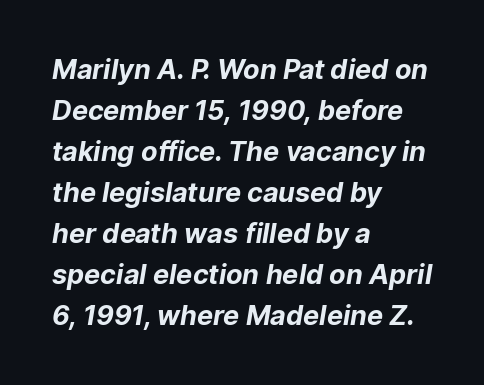
{"bold": "yes", "underline": "no", "align": "left", "line_spacing": "normal", "line_spacing_ratio": 1.52, "letter_spacing": "normal", "letter_spacing_em": 0.0, "glyph_px": 27}
